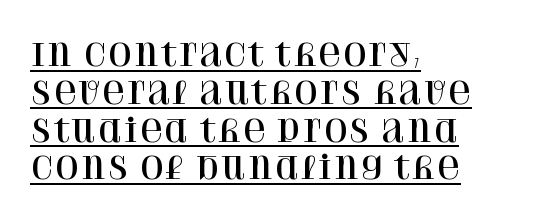
Q: Is the text italic (slanted)? A: No, it is upright.
Q: Is the typeface a serif or a sans-serif typeface? A: Serif.
Q: Is the text underlined? A: Yes.
Q: How is the paragraph aligned? A: Left-aligned.
Q: Is the spacing between letters normal or unusually wide? A: Normal.
Q: Width (condensed, normal, or wide)? A: Normal.
Q: Stroke contrast? A: High.
Q: x-height? A: Large.
Q: Monospaced? A: No.
